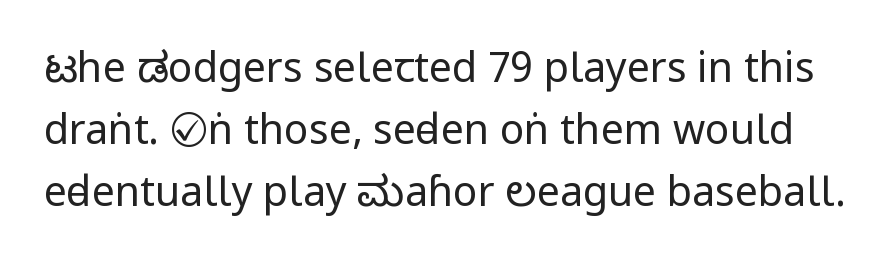
The image shows 41 px regular-weight, condensed sans-serif type, upright; set normal line spacing (1.51x), normal letter spacing, not underlined; low stroke contrast.
